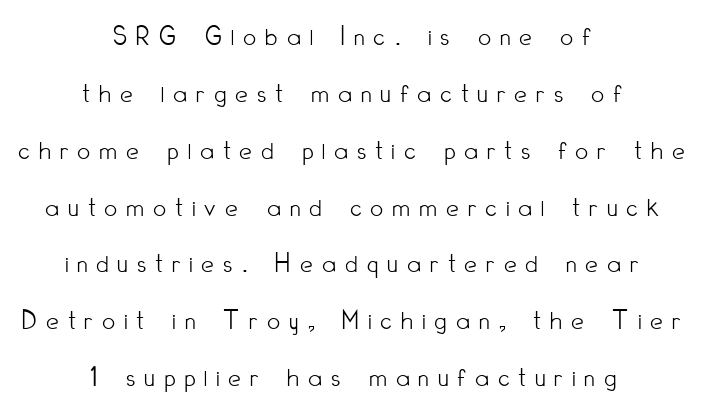
{"serif": "no", "italic": "no", "bold": "no", "weight": "light", "width": "condensed", "stroke_contrast": "low", "x_height": "small", "monospaced": "no", "underline": "no", "align": "center", "line_spacing": "loose", "line_spacing_ratio": 2.03, "letter_spacing": "wide", "letter_spacing_em": 0.33, "glyph_px": 28}
